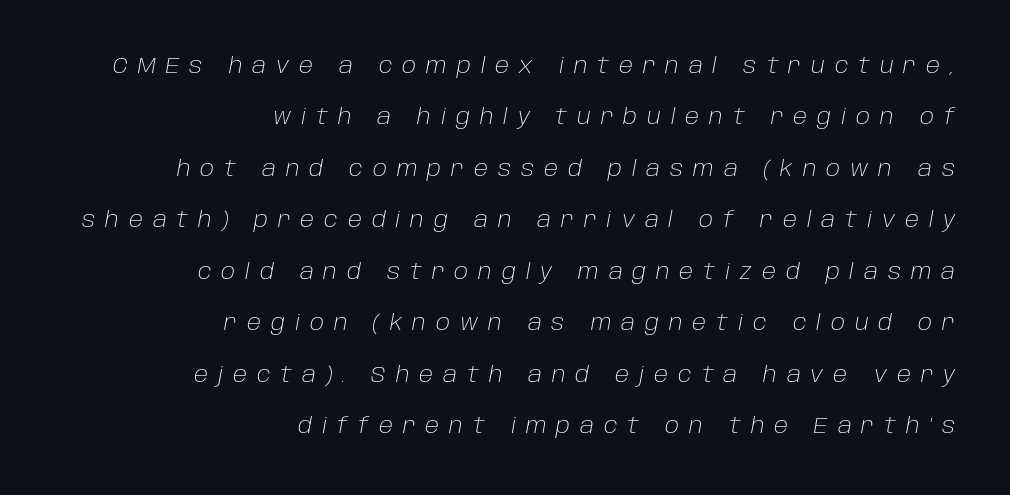
A great deal of white space separates one row of letters from the next. Tall strokes in this sample are angled rather than plumb. The words here are not underlined. The passage is arranged like a letterhead date or caption credit — flush right.
